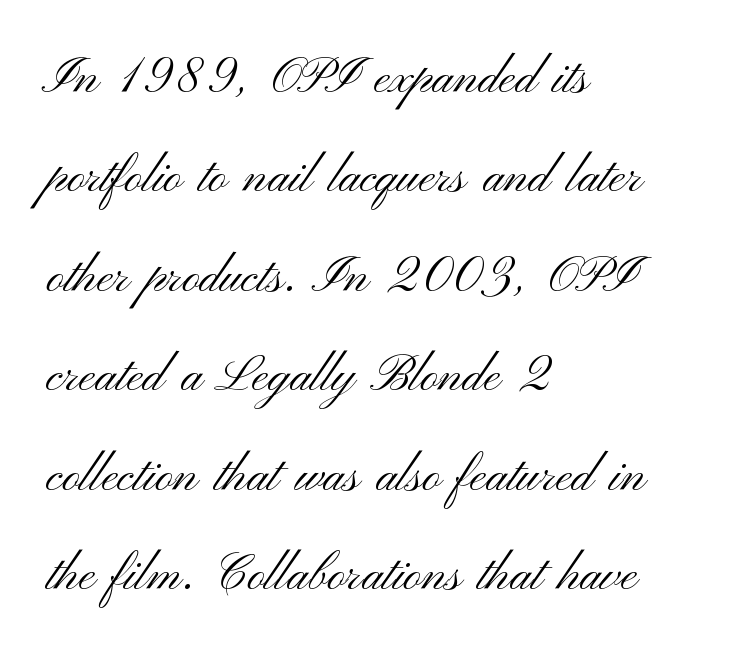
Classification — sans serif. Vertical spacing — loose. Anything drawn beneath the words? Only blank space. The rendering anchors every line to the left-hand side. The passage shown is not bold in any degree.
